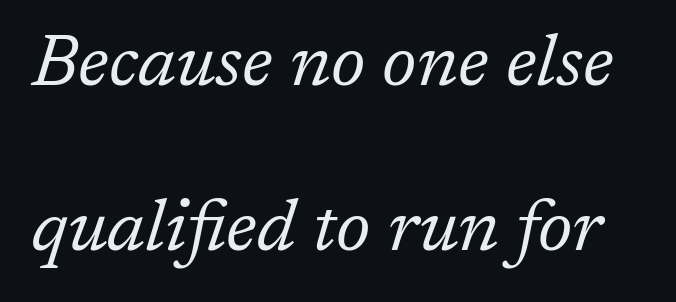
The image shows 72 px regular-weight serif type, italic (leaning right); set loose line spacing (2.29x), normal letter spacing, not underlined; low stroke contrast and a medium x-height.
